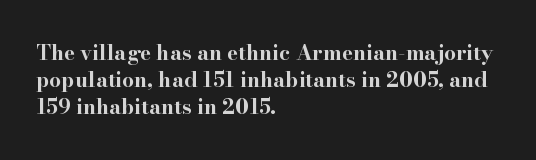
The space directly below the letters is spotless. In terms of leading, this rendering sits right in the middle. Notice how the stems are strictly vertical — no italics here. Honestly, the letter spacing is just normal — you wouldn't notice it. Typesetter's note: full bold, strokes at maximum text heaviness.
